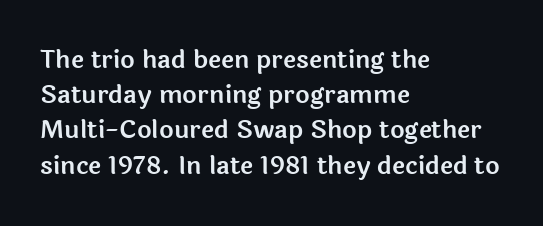
Posture: straight, roman, zero tilt. This rendering uses left alignment, leaving the right contour irregular. This sample keeps an unexceptional amount of space between lines. Bare-footed words on every line.
